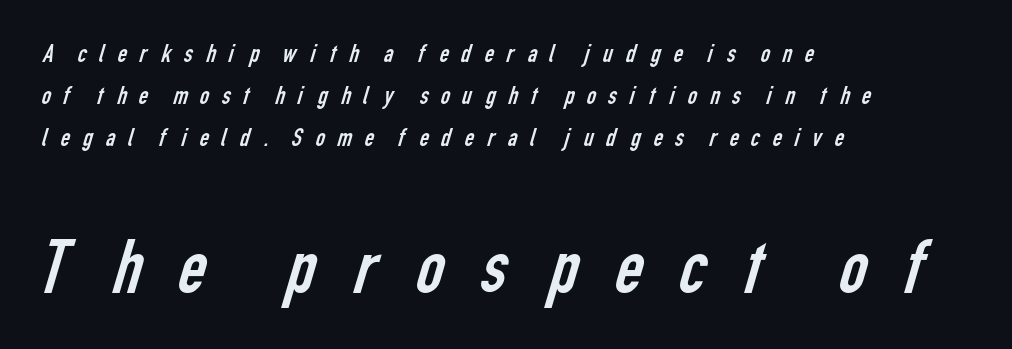
Q: Is the text bold? A: No.
Q: Is the typeface a serif or a sans-serif typeface? A: Sans-serif.
Q: Is the text underlined? A: No.
Q: How is the paragraph aligned? A: Left-aligned.
Q: Is the spacing between letters normal or unusually wide? A: Unusually wide.
Q: Is the spacing between lines tight, normal or loose? A: Normal.
Q: Which block of text is set in a larger size, the first (top) or the second (bottom)? A: The second (bottom) one.
Q: Width (condensed, normal, or wide)? A: Condensed.
Q: Stroke contrast? A: Low.
Q: x-height? A: Medium.
Q: Monospaced? A: No.
